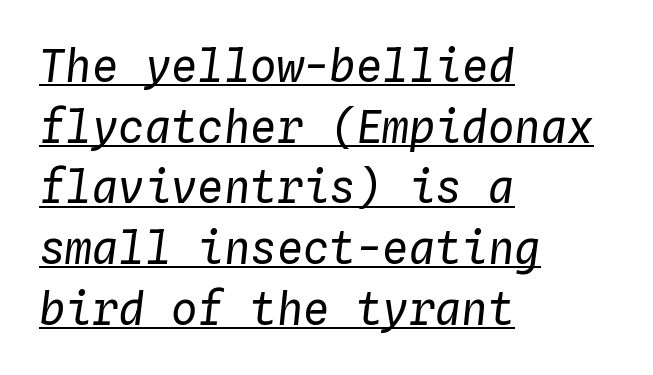
Heft: none added — not bold. The typography opts for an oblique posture over an upright one. Typeset ragged right — the left edge is the straight one. Honestly, the underline is the first thing you notice here. The gaps between neighbouring characters are ordinary and unremarkable. Line spacing here is normal.
